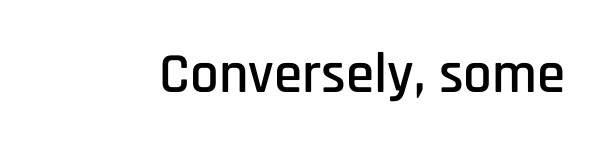
The image shows 57 px condensed sans-serif type, upright; set normal letter spacing, not underlined; low stroke contrast and a large x-height.
